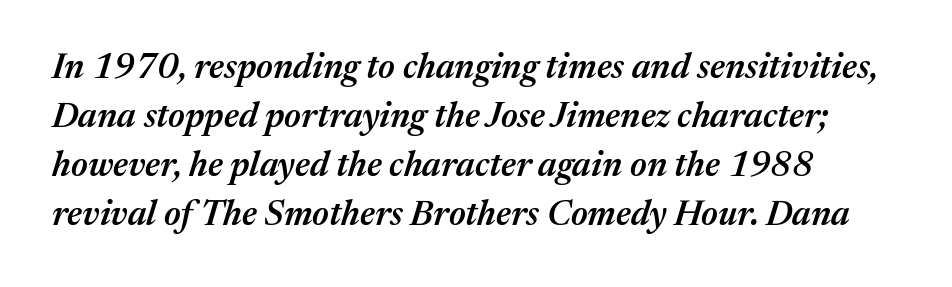
The image shows 35 px semibold type, italic (leaning right); set left-aligned, normal line spacing (1.4x), normal letter spacing, not underlined; medium stroke contrast and a medium x-height.
